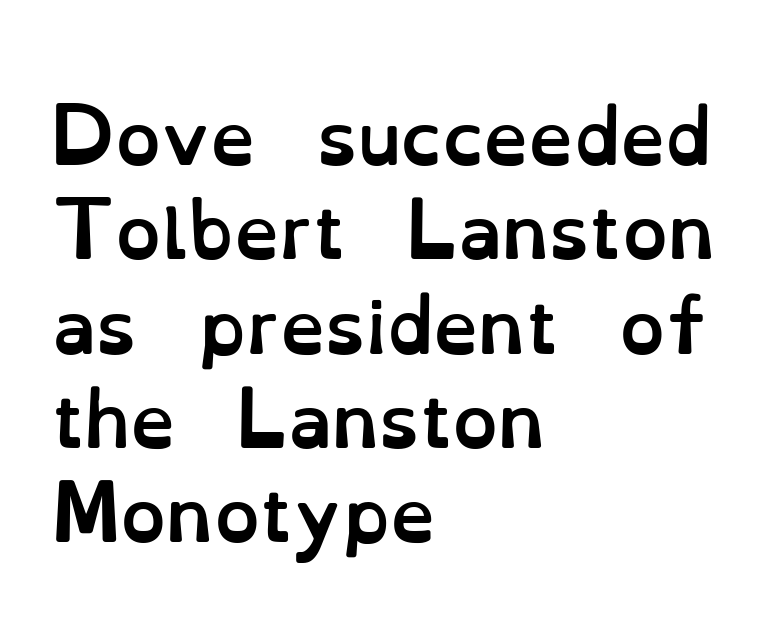
The typesetter chose a ragged-right arrangement here. The specimen omits any rule beneath the text block's lines. Horizontal bands of white between lines are of average thickness. Heavy, bold letterforms.
